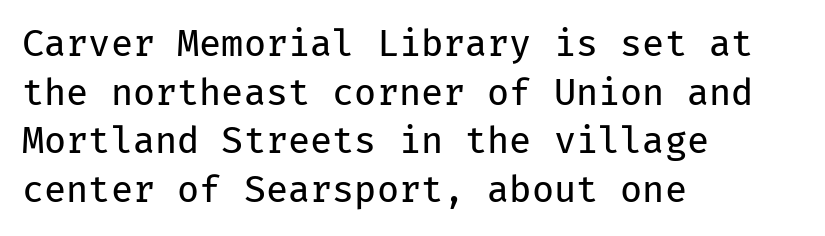
Q: Is the text bold? A: No.
Q: Is the text italic (slanted)? A: No, it is upright.
Q: Is the typeface a serif or a sans-serif typeface? A: Sans-serif.
Q: Is the text underlined? A: No.
Q: How is the paragraph aligned? A: Left-aligned.
Q: Is the spacing between letters normal or unusually wide? A: Normal.
Q: Is the spacing between lines tight, normal or loose? A: Normal.
Q: Width (condensed, normal, or wide)? A: Normal.
Q: Stroke contrast? A: Low.
Q: x-height? A: Medium.
Q: Monospaced? A: Yes.
